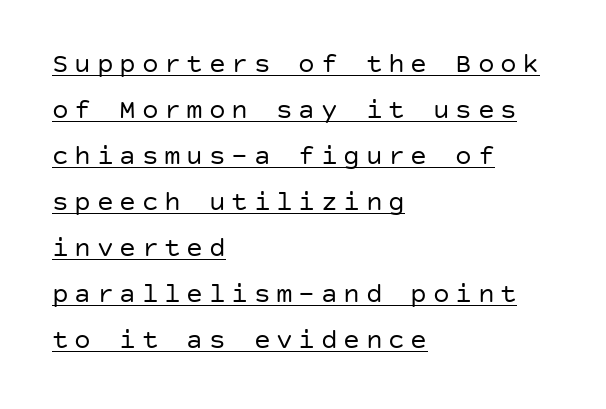
The image shows 28 px regular-weight sans-serif type, upright; set left-aligned, normal line spacing (1.64x), unusually wide letter spacing (+0.2 em), underlined; low stroke contrast and a large x-height.
